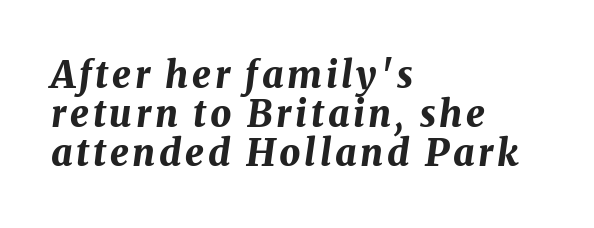
These lines were composed using italics. Decoration check: the copy has no underline. These lines are rendered in a variable-pitch font. Bold? Absolutely — the strokes are thick and heavy. Students, observe: this is what under-led, compact text looks like. If you drew a ruler down the left edge, every line would touch it.
